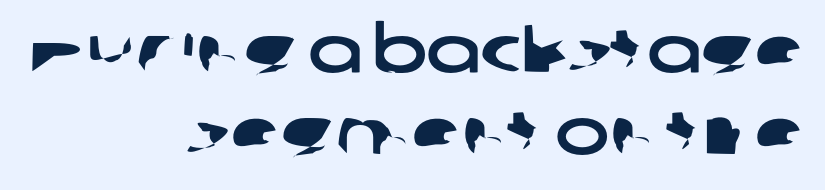
Q: Is the typeface a serif or a sans-serif typeface? A: Sans-serif.
Q: Is the text underlined? A: No.
Q: How is the paragraph aligned? A: Right-aligned.
Q: Is the spacing between letters normal or unusually wide? A: Normal.
Q: Is the spacing between lines tight, normal or loose? A: Normal.
Q: Width (condensed, normal, or wide)? A: Wide.
Q: Stroke contrast? A: Low.
Q: x-height? A: Medium.
Q: Monospaced? A: No.
